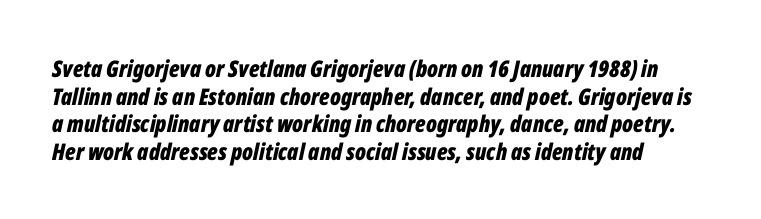
The image shows 23 px bold type, italic (leaning right); set line spacing 1.2x, normal letter spacing, not underlined.
